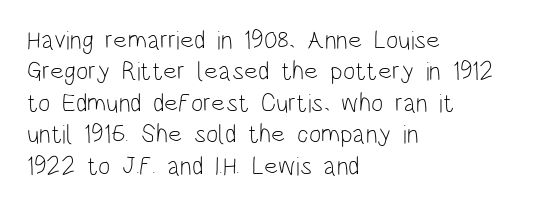
Q: Is the text bold? A: No.
Q: Is the text italic (slanted)? A: No, it is upright.
Q: Is the text underlined? A: No.
Q: How is the paragraph aligned? A: Left-aligned.
Q: Is the spacing between letters normal or unusually wide? A: Normal.
